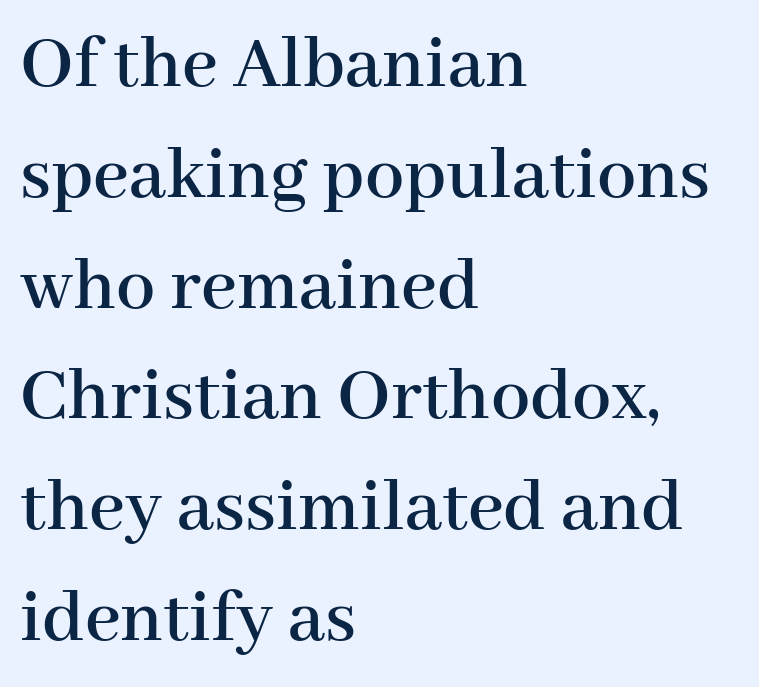
The image shows 78 px serif type, upright; set left-aligned, normal line spacing (1.42x), normal letter spacing, not underlined; high stroke contrast and a medium x-height.
